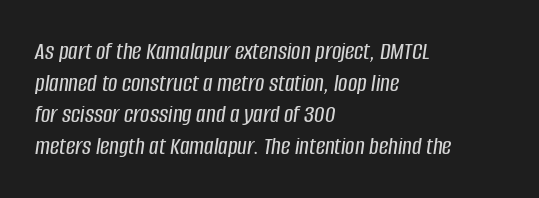
Q: Is the text italic (slanted)? A: Yes, it leans right by about 8 degrees.
Q: Is the text underlined? A: No.
Q: How is the paragraph aligned? A: Left-aligned.
Q: Is the spacing between letters normal or unusually wide? A: Normal.
